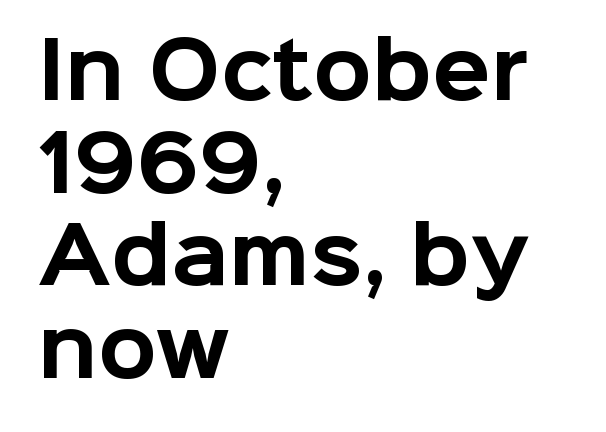
The image shows 76 px bold sans-serif type, upright; set left-aligned, line spacing 1.22x, normal letter spacing, not underlined; low stroke contrast and a medium x-height.
